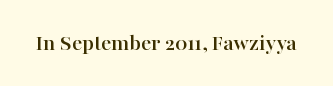
{"italic": "no", "underline": "no", "letter_spacing": "normal", "letter_spacing_em": 0.0, "glyph_px": 24}
